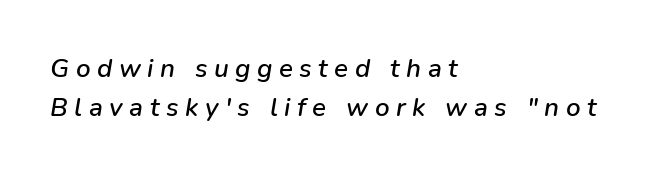
The typesetter chose a ragged-right arrangement here. Nobody drew a line under any word here. This sample keeps an unexceptional amount of space between lines. There's an unmistakable incline to the writing here.
